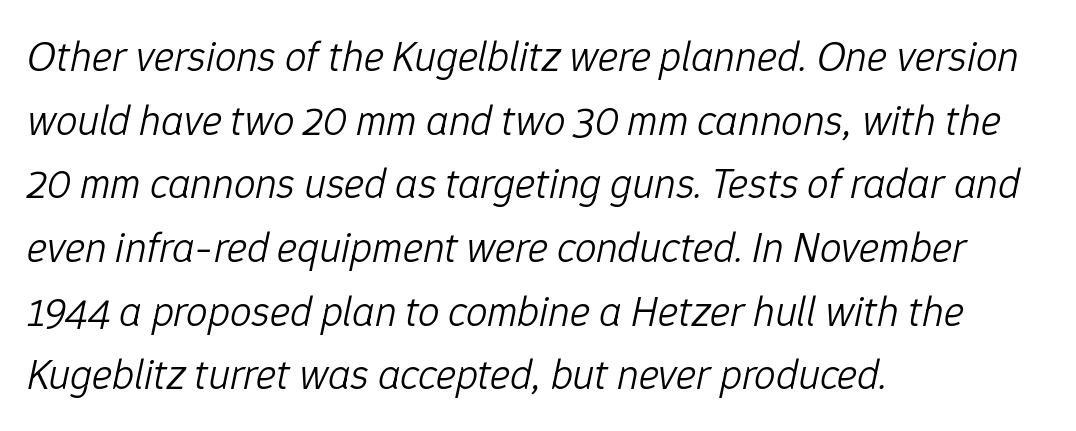
A typesetter would mark this as italic. No extra ink here — the face is not bold. The tracking reads as untouched default to a designer's eye. Teacher's note: observe the even left margin — that is flush-left alignment.
